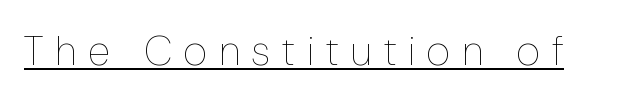
Q: Is the text bold? A: No.
Q: Is the text italic (slanted)? A: No, it is upright.
Q: Is the text underlined? A: Yes.
Q: Is the spacing between letters normal or unusually wide? A: Unusually wide.
Q: Width (condensed, normal, or wide)? A: Condensed.
Q: Stroke contrast? A: Low.
Q: x-height? A: Medium.
Q: Monospaced? A: No.
